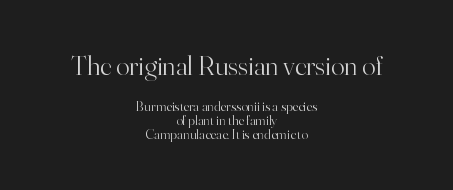
The image shows 28 px light serif type, upright; set centered, tight line spacing (0.99x), normal letter spacing, not underlined; the first (top) block is 2.0x larger; high stroke contrast and a small x-height.
